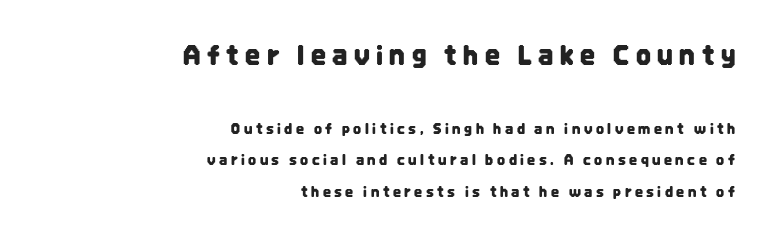
The image shows 26 px text type, upright; set right-aligned, loose line spacing (2.26x), unusually wide letter spacing (+0.25 em), not underlined; the first (top) block is 1.86x larger.
